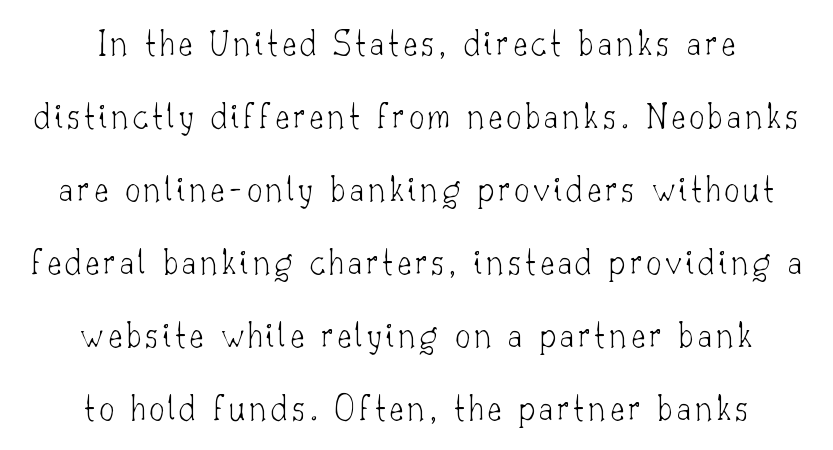
{"serif": "yes", "italic": "no", "bold": "no", "weight": "thin", "width": "normal", "stroke_contrast": "low", "x_height": "small", "monospaced": "no", "underline": "no", "align": "center", "line_spacing": "loose", "line_spacing_ratio": 1.92, "glyph_px": 38}
